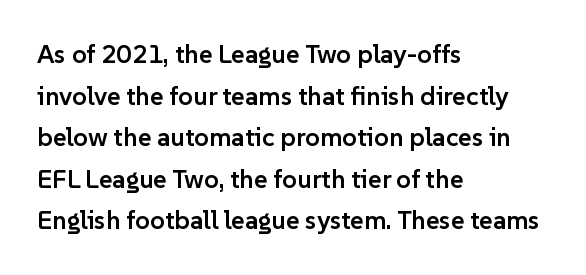
The space between consecutive lines is moderate. All the whitespace from short lines collects on the right. Is there any slant? The stems are plumb. The gaps between neighbouring characters are ordinary and unremarkable. Is the type bold? Partly — it's a semibold, heavier than regular but not fully bold.
